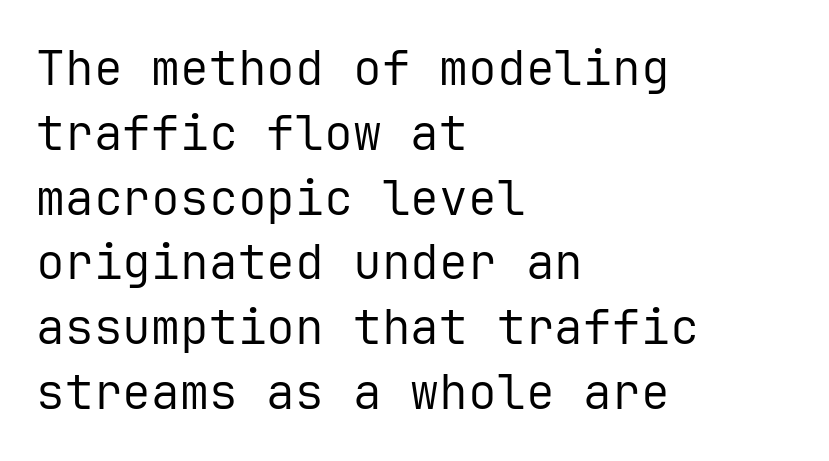
The image shows 48 px regular-weight sans-serif type, upright, monospaced; set left-aligned, normal line spacing (1.35x), normal letter spacing, not underlined; low stroke contrast and a medium x-height.
